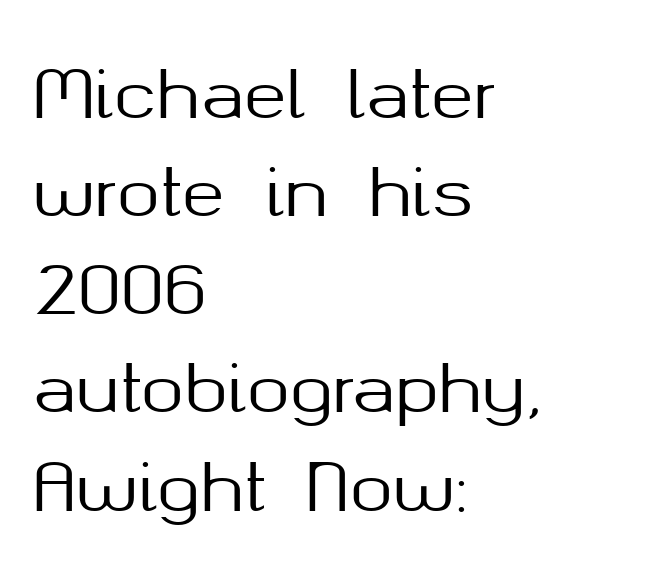
The image shows 65 px sans-serif type, upright; set left-aligned, normal line spacing (1.51x), normal letter spacing, not underlined; medium stroke contrast and a medium x-height.
